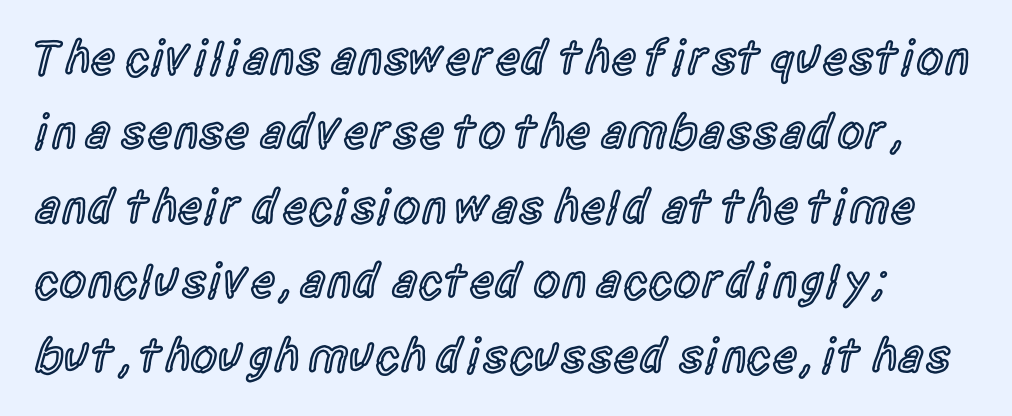
The image shows 49 px semibold, condensed sans-serif type; set normal line spacing (1.52x), normal letter spacing, not underlined; a large x-height.
